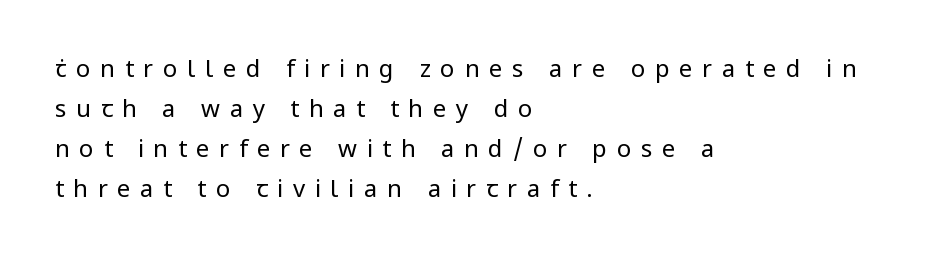
The image shows 24 px text type, upright; set left-aligned, normal line spacing (1.66x), unusually wide letter spacing (+0.4 em), not underlined.
